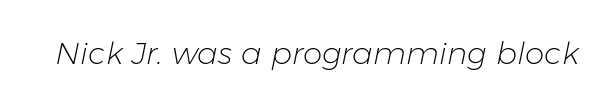
Q: Is the text bold? A: No.
Q: Is the text italic (slanted)? A: Yes, it leans right by about 11 degrees.
Q: Is the text underlined? A: No.
Q: Is the spacing between letters normal or unusually wide? A: Normal.
Q: Width (condensed, normal, or wide)? A: Normal.
Q: Stroke contrast? A: Low.
Q: x-height? A: Medium.
Q: Monospaced? A: No.
